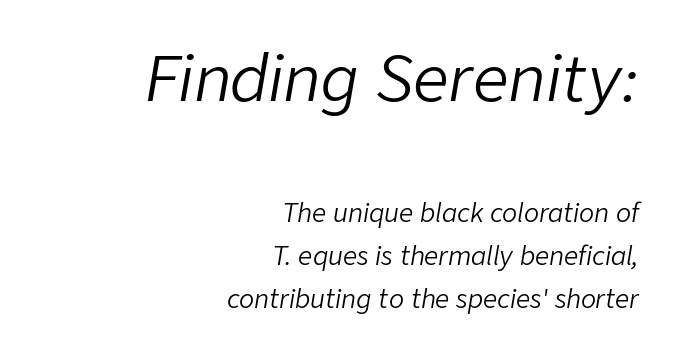
The image shows 63 px light type, italic (leaning right); set right-aligned, line spacing 1.71x, normal letter spacing, not underlined; the first (top) block is 2.52x larger; low stroke contrast and a medium x-height.
